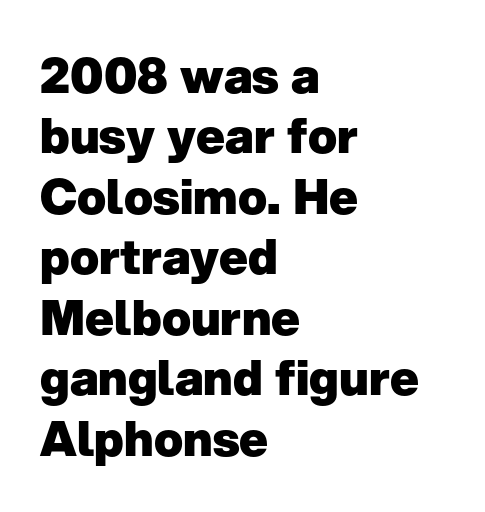
Q: Is the text bold? A: Yes.
Q: Is the text italic (slanted)? A: No, it is upright.
Q: Is the typeface a serif or a sans-serif typeface? A: Sans-serif.
Q: Is the text underlined? A: No.
Q: How is the paragraph aligned? A: Left-aligned.
Q: Is the spacing between letters normal or unusually wide? A: Normal.
Q: Is the spacing between lines tight, normal or loose? A: Normal.
Q: Width (condensed, normal, or wide)? A: Normal.
Q: Stroke contrast? A: Low.
Q: x-height? A: Medium.
Q: Monospaced? A: No.
